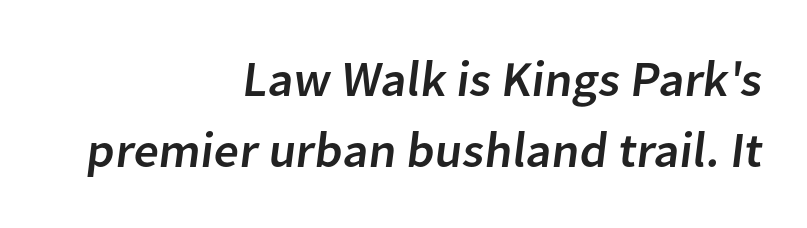
{"serif": "no", "width": "normal", "stroke_contrast": "low", "x_height": "medium", "monospaced": "no", "underline": "no", "align": "right", "line_spacing": "normal", "line_spacing_ratio": 1.43, "letter_spacing": "normal", "letter_spacing_em": 0.0, "glyph_px": 50}
